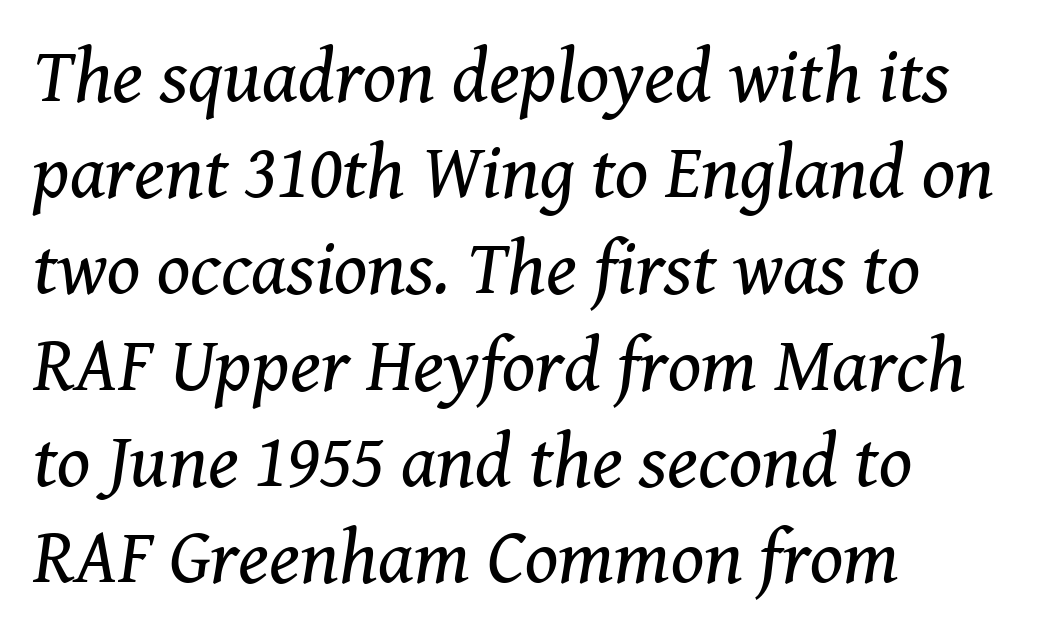
Q: Is the text bold? A: No.
Q: Is the text italic (slanted)? A: Yes, it leans right by about 8 degrees.
Q: Is the typeface a serif or a sans-serif typeface? A: Serif.
Q: Is the text underlined? A: No.
Q: How is the paragraph aligned? A: Left-aligned.
Q: Is the spacing between letters normal or unusually wide? A: Normal.
Q: Is the spacing between lines tight, normal or loose? A: Normal.
Q: Width (condensed, normal, or wide)? A: Normal.
Q: Stroke contrast? A: Medium.
Q: x-height? A: Medium.
Q: Monospaced? A: No.
